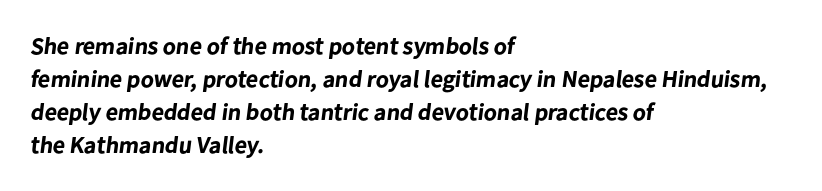
{"bold": "yes", "underline": "no", "align": "left", "line_spacing": "normal", "line_spacing_ratio": 1.38, "letter_spacing": "normal", "letter_spacing_em": 0.0, "glyph_px": 24}
